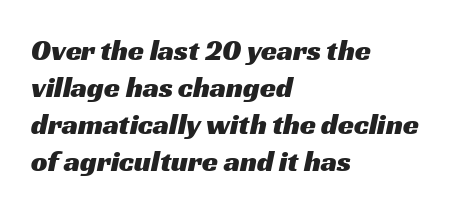
Q: Is the typeface a serif or a sans-serif typeface? A: Sans-serif.
Q: Is the text underlined? A: No.
Q: How is the paragraph aligned? A: Left-aligned.
Q: Is the spacing between letters normal or unusually wide? A: Normal.
Q: Is the spacing between lines tight, normal or loose? A: Normal.
Q: Width (condensed, normal, or wide)? A: Wide.
Q: Stroke contrast? A: Medium.
Q: x-height? A: Medium.
Q: Monospaced? A: No.
